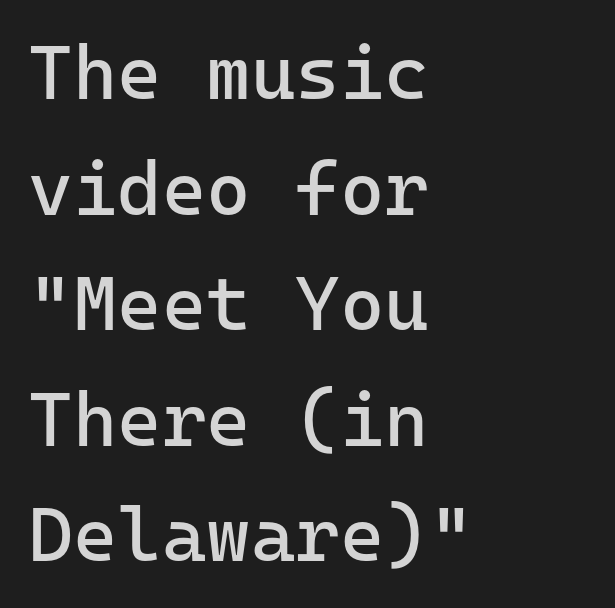
Q: Is the text bold? A: No.
Q: Is the text italic (slanted)? A: No, it is upright.
Q: Is the typeface a serif or a sans-serif typeface? A: Sans-serif.
Q: Is the text underlined? A: No.
Q: How is the paragraph aligned? A: Left-aligned.
Q: Is the spacing between letters normal or unusually wide? A: Normal.
Q: Is the spacing between lines tight, normal or loose? A: Normal.
Q: Width (condensed, normal, or wide)? A: Normal.
Q: Stroke contrast? A: Low.
Q: x-height? A: Medium.
Q: Monospaced? A: Yes.
